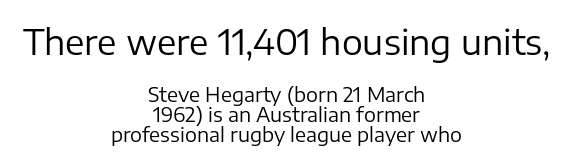
{"serif": "no", "italic": "no", "bold": "no", "weight": "regular", "width": "normal", "stroke_contrast": "low", "x_height": "medium", "monospaced": "no", "underline": "no", "align": "center", "line_spacing": "tight", "line_spacing_ratio": 1.0, "letter_spacing": "normal", "letter_spacing_em": 0.0, "larger_block": "first", "size_ratio": 1.75, "glyph_px": 35}
